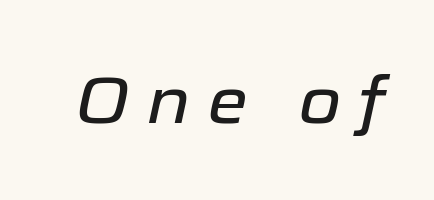
Note the varied advance widths — an 'i' is clearly narrower than an 'm'. Italic: yes, the glyphs are oblique. Rule under the text: the space is simply empty. Honestly, the letter spacing is so wide it's the main thing you notice.
